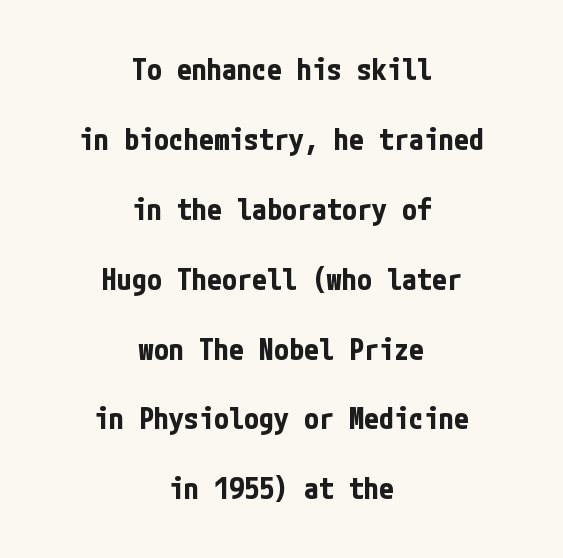
Leading: increased. The space beneath each line is pristine and unruled. Italic: no, the glyphs are upright roman. Visually the block forms a symmetrical silhouette, jagged on both flanks. The font family rendered here belongs to the sans-serif group.
